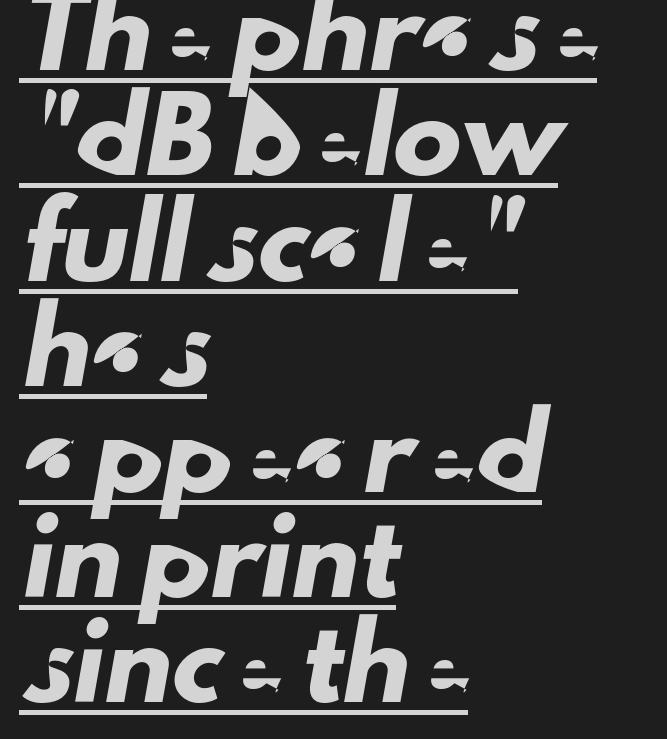
The lines are quadded left. You can tell from the bare stems that sans-serif type was used. A normal amount of white space separates one row of letters from the next. Spacing verdict: proportional, widths tailored to each character.
